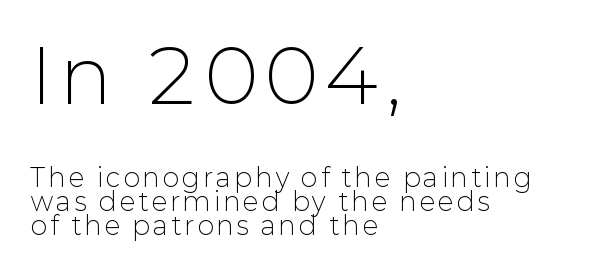
{"serif": "no", "italic": "no", "bold": "no", "weight": "light", "width": "normal", "stroke_contrast": "low", "x_height": "medium", "monospaced": "no", "underline": "no", "align": "left", "line_spacing": "tight", "line_spacing_ratio": 0.97, "larger_block": "first", "size_ratio": 2.96, "glyph_px": 74}
